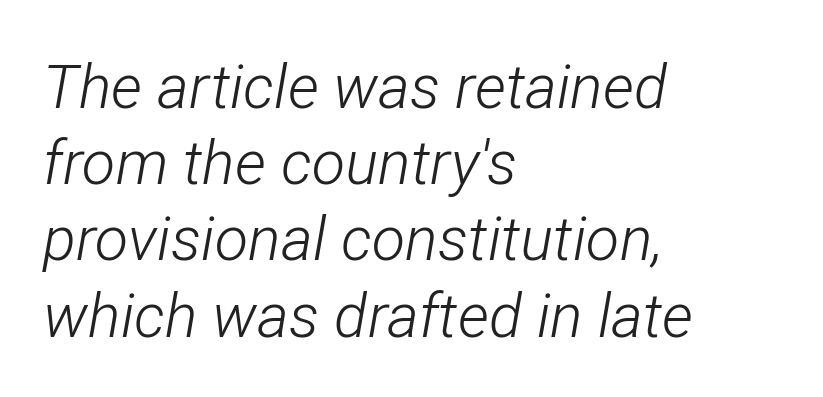
Q: Is the text bold? A: No.
Q: Is the text italic (slanted)? A: Yes, it leans right by about 12 degrees.
Q: Is the text underlined? A: No.
Q: How is the paragraph aligned? A: Left-aligned.
Q: Is the spacing between letters normal or unusually wide? A: Normal.
Q: Is the spacing between lines tight, normal or loose? A: Normal.
Q: Width (condensed, normal, or wide)? A: Condensed.
Q: Stroke contrast? A: Low.
Q: x-height? A: Medium.
Q: Monospaced? A: No.
